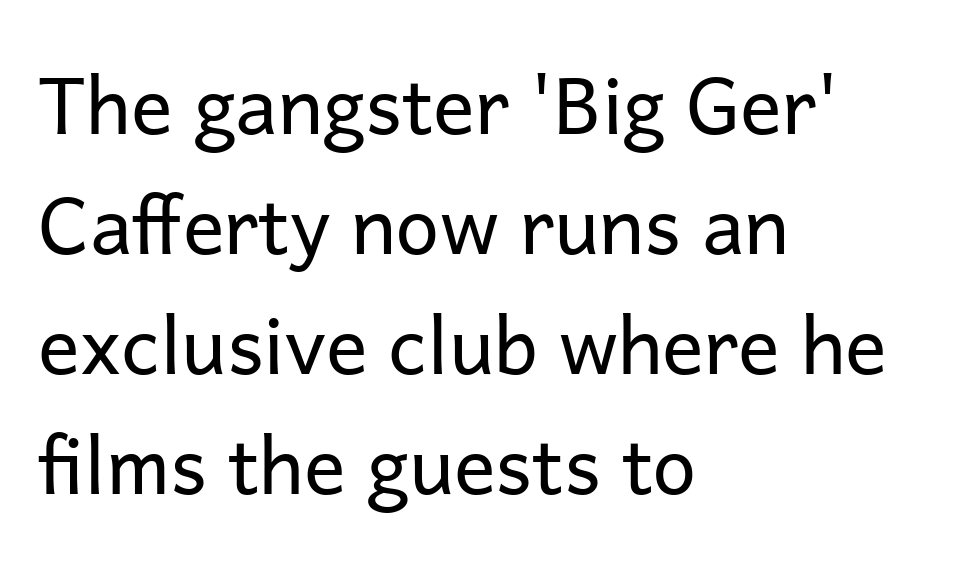
Normally led — the rows are evenly, conventionally spaced. Unbolded letterforms with no extra heft. The rendering keeps characters at their native spacing. The text block is weighted toward the left margin, trailing off unevenly rightward. Ordinary non-slanted type is in use. Spacing verdict: proportional, widths tailored to each character.
